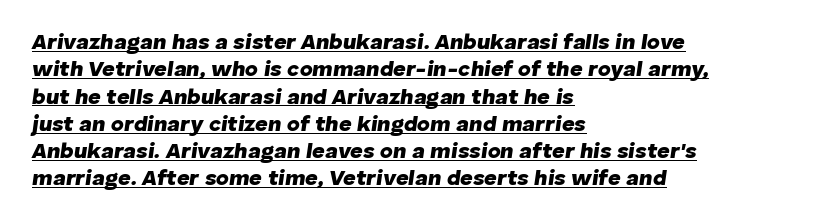
The image shows 22 px bold type, italic (leaning right); set left-aligned, line spacing 1.24x, normal letter spacing, underlined.
